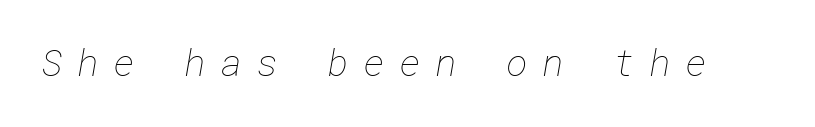
Each row of text sits above clean, open space. Is the letter spacing exaggerated? Yes — the characters are pushed far apart. Think standard paragraph weight, or any step lighter than that.
